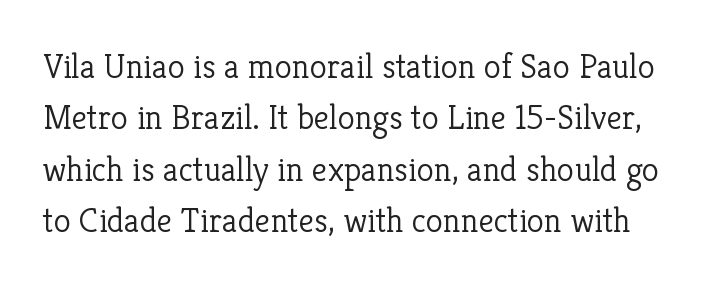
Tall strokes in this sample are plumb rather than angled. Clear beneath every line of the passage. Are there feet on the stems? There are — it's a serif. Note the varied advance widths — an 'i' is clearly narrower than an 'm'. No extra ink here — the face is not bold. Interline gaps are of average width in this sample.
